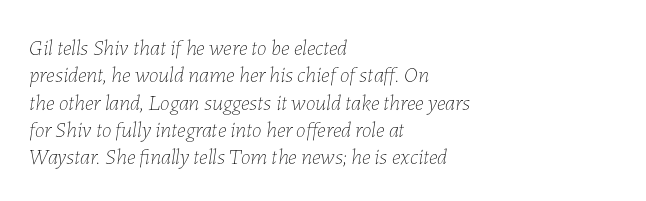
The image shows 22 px text type, italic (leaning right); set left-aligned, line spacing 1.24x, normal letter spacing, not underlined.
